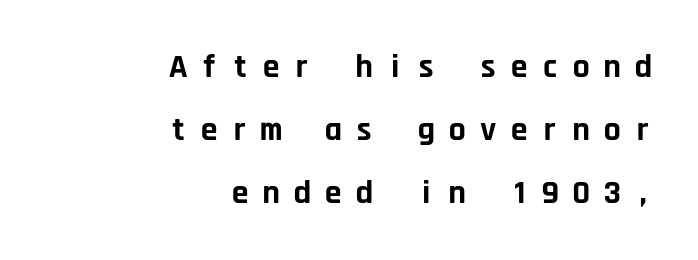
{"serif": "no", "italic": "no", "bold": "yes", "weight": "bold", "width": "normal", "stroke_contrast": "low", "x_height": "large", "monospaced": "yes", "underline": "no", "align": "right", "line_spacing_ratio": 1.85, "letter_spacing": "wide", "letter_spacing_em": 0.31, "glyph_px": 34}
